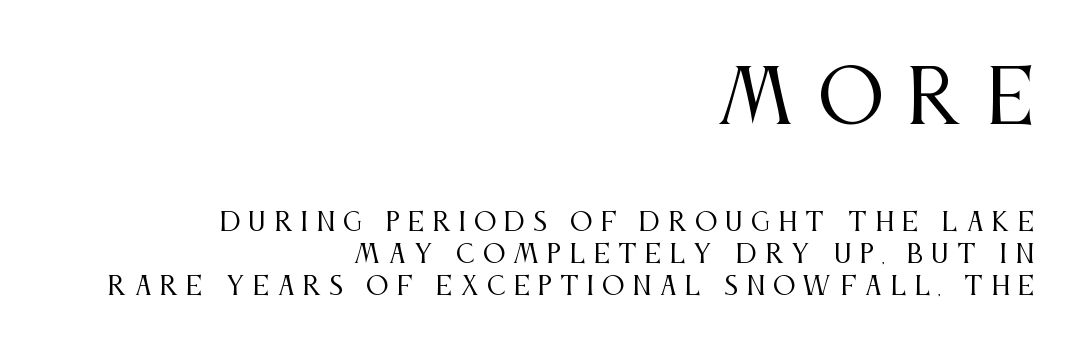
The image shows 74 px regular-weight, condensed serif type, upright; set right-aligned, normal line spacing (1.28x), unusually wide letter spacing (+0.32 em), not underlined; the first (top) block is 2.96x larger; medium stroke contrast and a large x-height.
